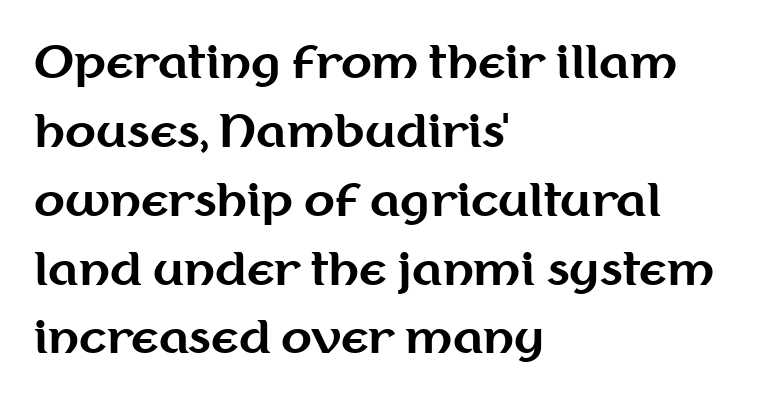
The image shows 45 px bold sans-serif type, upright; set left-aligned, normal line spacing (1.53x), normal letter spacing, not underlined; medium stroke contrast and a medium x-height.
